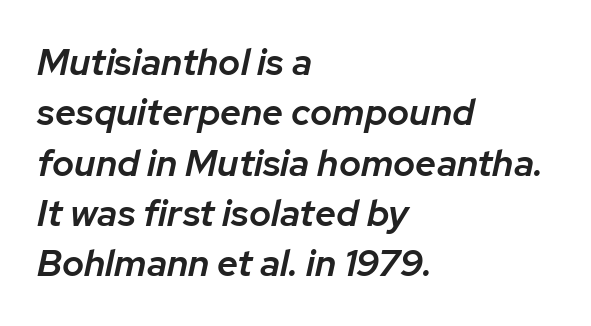
The image shows 37 px semibold type, italic (leaning right); set left-aligned, normal line spacing (1.36x), normal letter spacing, not underlined; low stroke contrast and a medium x-height.
